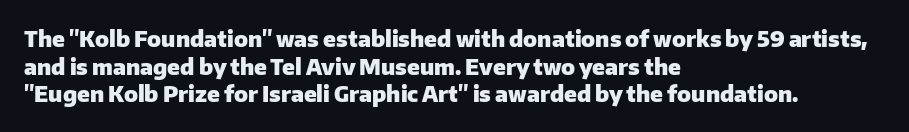
These words are printed bold, with thick strokes throughout. The string is rendered with underlining switched off. What's the leading like? Ordinary, nothing unusual. Tracking value appears to be zero — textbook default spacing. This rendering uses left alignment, leaving the right contour irregular. Every stem runs plumb, perpendicular to the baseline.
